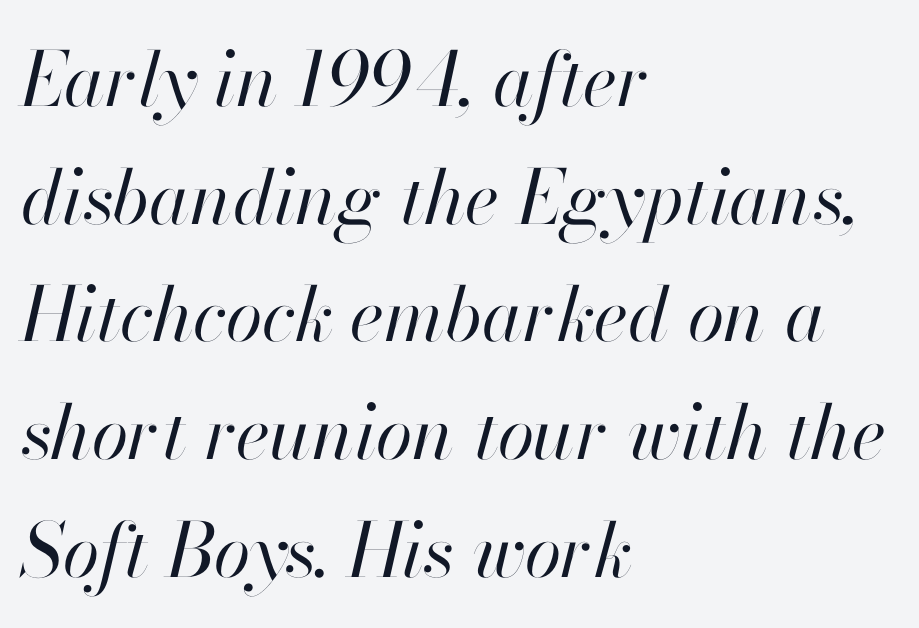
The image shows 75 px regular-weight type, italic (leaning right); set left-aligned, normal line spacing (1.57x), normal letter spacing, not underlined; high stroke contrast and a small x-height.
